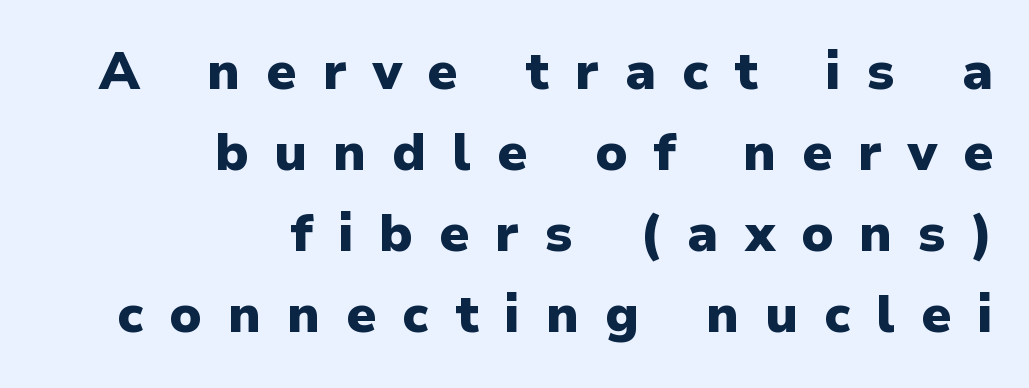
{"serif": "no", "italic": "no", "bold": "yes", "weight": "heavy", "width": "normal", "stroke_contrast": "low", "x_height": "medium", "monospaced": "no", "underline": "no", "align": "right", "line_spacing": "normal", "line_spacing_ratio": 1.56, "letter_spacing": "wide", "letter_spacing_em": 0.5, "glyph_px": 52}
